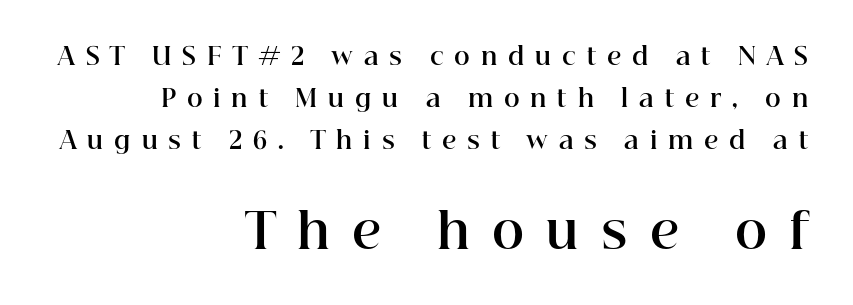
Q: Is the text bold? A: Yes.
Q: Is the text italic (slanted)? A: No, it is upright.
Q: Is the typeface a serif or a sans-serif typeface? A: Serif.
Q: Is the text underlined? A: No.
Q: How is the paragraph aligned? A: Right-aligned.
Q: Is the spacing between letters normal or unusually wide? A: Unusually wide.
Q: Which block of text is set in a larger size, the first (top) or the second (bottom)? A: The second (bottom) one.
Q: Width (condensed, normal, or wide)? A: Normal.
Q: Stroke contrast? A: High.
Q: x-height? A: Medium.
Q: Monospaced? A: No.
